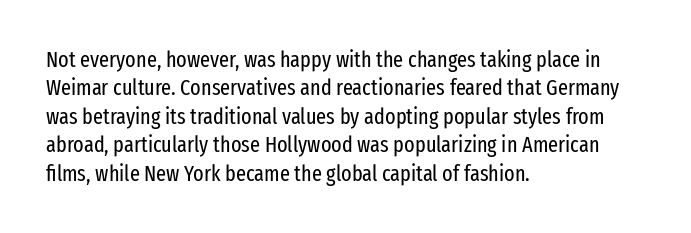
The image shows 22 px text type, upright; set left-aligned, normal line spacing (1.29x), normal letter spacing, not underlined.
